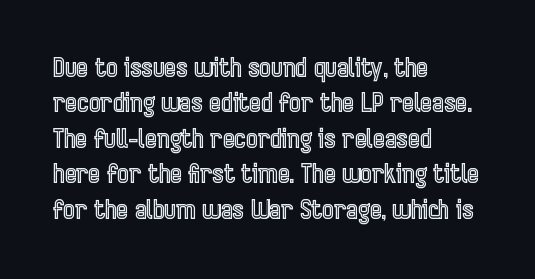
{"italic": "no", "underline": "no", "align": "left", "line_spacing": "normal", "line_spacing_ratio": 1.42, "letter_spacing": "normal", "letter_spacing_em": 0.0, "glyph_px": 25}
